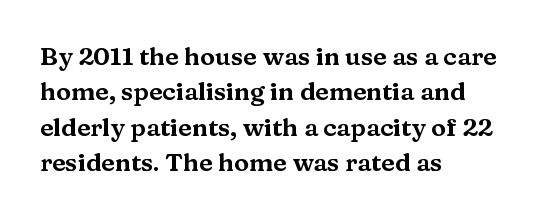
The image shows 25 px text type, upright; set left-aligned, normal line spacing (1.42x), normal letter spacing, not underlined.
